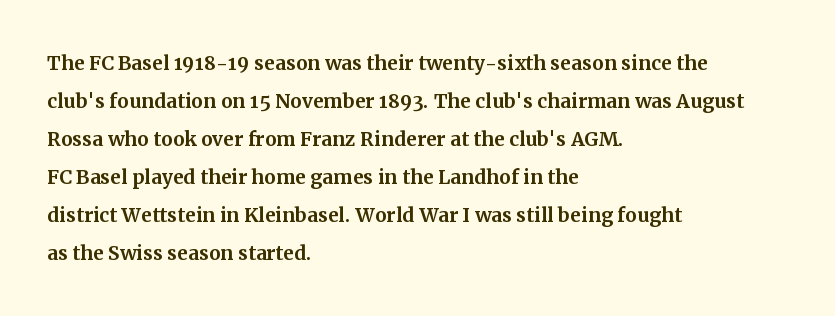
{"italic": "no", "underline": "no", "align": "left", "line_spacing": "normal", "line_spacing_ratio": 1.46, "letter_spacing": "normal", "letter_spacing_em": 0.0, "glyph_px": 26}
